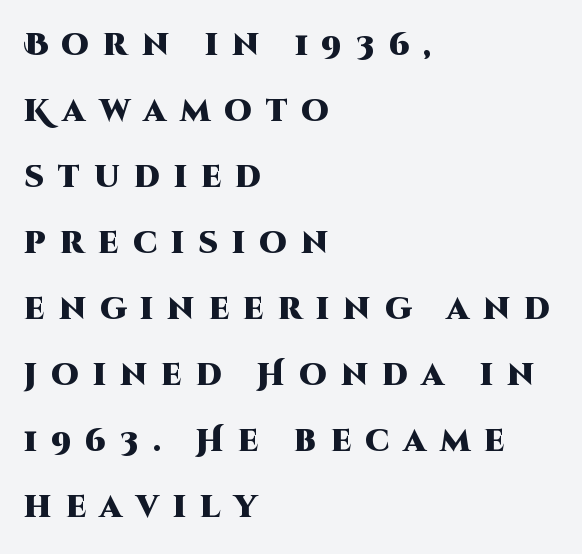
The image shows 31 px heavy sans-serif type, upright; set left-aligned, loose line spacing (2.13x), unusually wide letter spacing (+0.45 em), not underlined; high stroke contrast and a large x-height.
